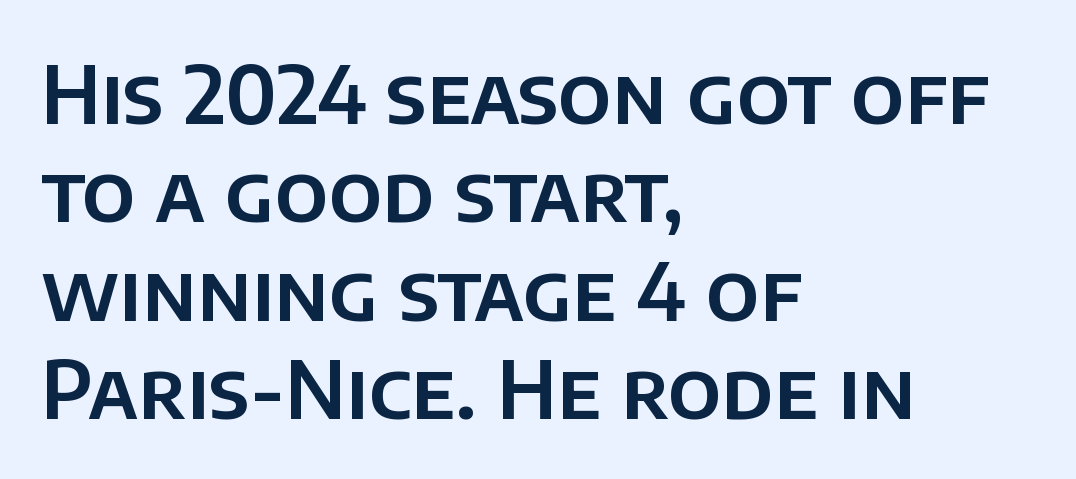
Q: Is the text italic (slanted)? A: No, it is upright.
Q: Is the typeface a serif or a sans-serif typeface? A: Sans-serif.
Q: Is the text underlined? A: No.
Q: How is the paragraph aligned? A: Left-aligned.
Q: Is the spacing between letters normal or unusually wide? A: Normal.
Q: Width (condensed, normal, or wide)? A: Normal.
Q: Stroke contrast? A: Low.
Q: x-height? A: Large.
Q: Monospaced? A: No.
